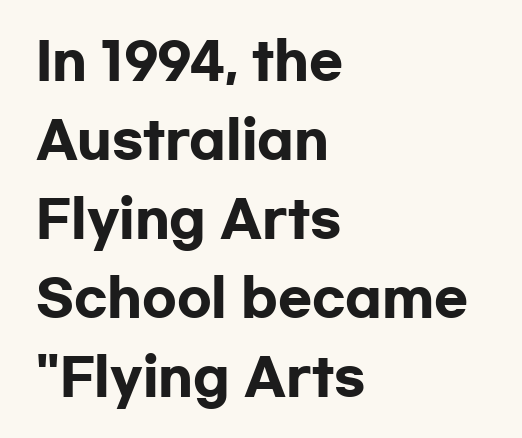
{"serif": "no", "italic": "no", "bold": "yes", "weight": "heavy", "width": "wide", "stroke_contrast": "low", "x_height": "medium", "monospaced": "no", "underline": "no", "align": "left", "line_spacing": "normal", "line_spacing_ratio": 1.58, "letter_spacing": "normal", "letter_spacing_em": 0.0, "glyph_px": 50}
